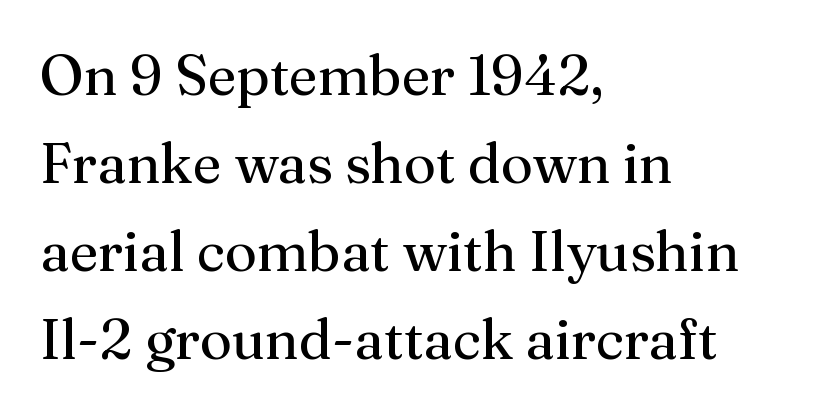
Q: Is the text bold? A: No.
Q: Is the text italic (slanted)? A: No, it is upright.
Q: Is the typeface a serif or a sans-serif typeface? A: Serif.
Q: Is the text underlined? A: No.
Q: How is the paragraph aligned? A: Left-aligned.
Q: Is the spacing between letters normal or unusually wide? A: Normal.
Q: Is the spacing between lines tight, normal or loose? A: Normal.
Q: Width (condensed, normal, or wide)? A: Normal.
Q: Stroke contrast? A: Medium.
Q: x-height? A: Medium.
Q: Monospaced? A: No.
